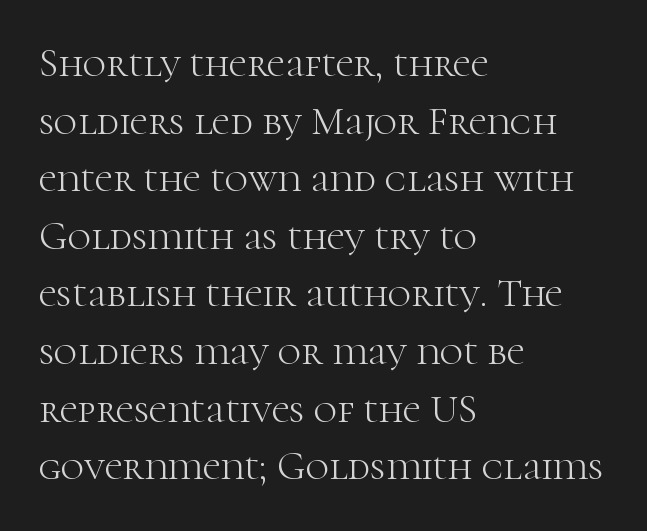
Characters follow at the spacing the type designer built in. The font is comparable to plain body text, perhaps lighter. A roman cut, with each character standing at attention. Every row of glyphs begins at an identical x-position on the left. Quick note: underline off. The glyphs in this specimen are seriffed.
